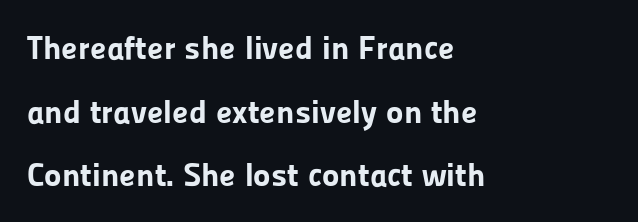
The image shows 33 px bold sans-serif type, upright; set left-aligned, loose line spacing (1.93x), normal letter spacing, not underlined; low stroke contrast and a medium x-height.
